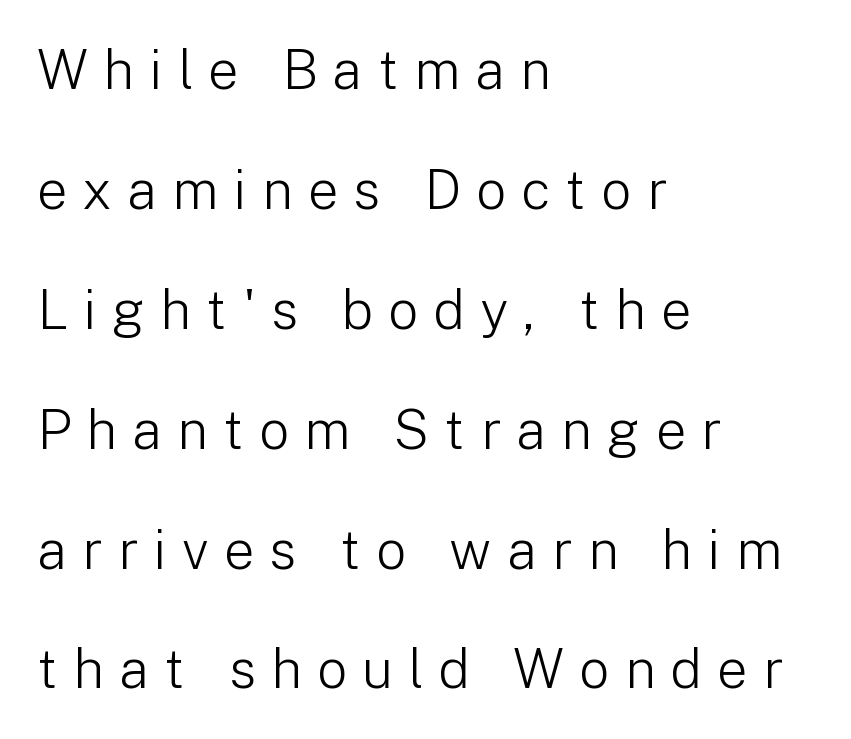
Words appear elongated and porous because spacing is wide. Think of a printed novel: that variable character pitch is what you see here. Characters remain perfectly vertical along every line. Clear beneath every line of the passage.
